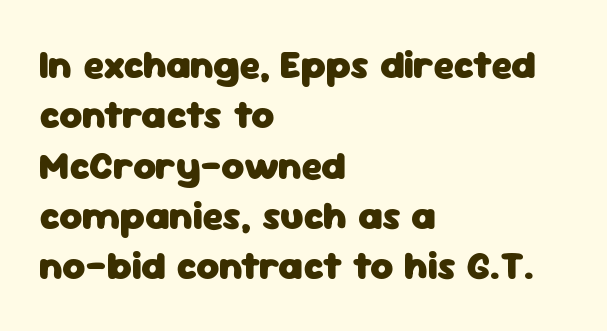
The line texture is even and compact thanks to regular tracking. Students, observe: this is what conventionally led text looks like. Nope, not italic — everything's standing straight. These words are printed bold, with thick strokes throughout. This sample is left-justified, so line endings fall wherever the words run out.
